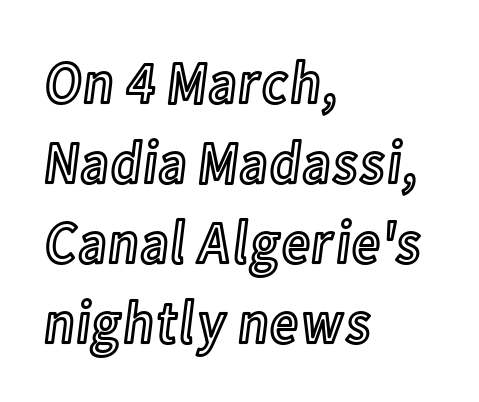
Q: Is the text italic (slanted)? A: Yes.
Q: Is the text underlined? A: No.
Q: How is the paragraph aligned? A: Left-aligned.
Q: Is the spacing between letters normal or unusually wide? A: Normal.
Q: Is the spacing between lines tight, normal or loose? A: Normal.
Q: Width (condensed, normal, or wide)? A: Condensed.
Q: x-height? A: Medium.
Q: Monospaced? A: No.
